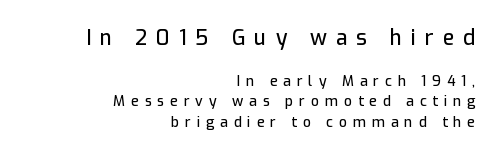
{"italic": "no", "underline": "no", "align": "right", "line_spacing": "normal", "line_spacing_ratio": 1.47, "letter_spacing": "wide", "letter_spacing_em": 0.42, "larger_block": "first", "size_ratio": 1.5, "glyph_px": 21}
